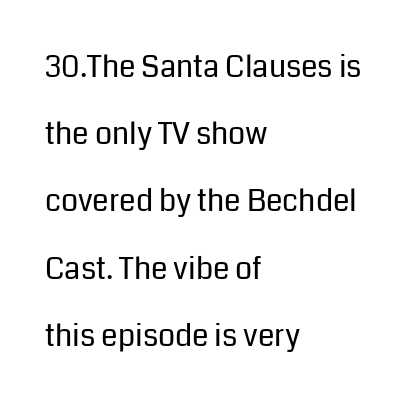
Note the varied advance widths — an 'i' is clearly narrower than an 'm'. Are there feet on the stems? There aren't — it's a sans. The lettering stays uniformly vertical, giving the passage a roman look. Quick note: interline space is abundant.
